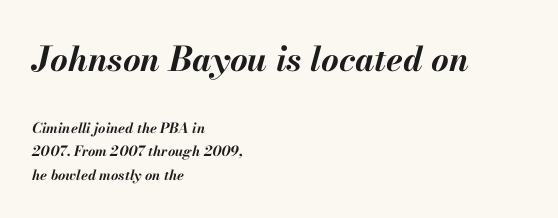
The image shows 34 px bold type, italic (leaning right); set left-aligned, normal line spacing (1.69x), normal letter spacing, not underlined; the first (top) block is 2.43x larger; medium stroke contrast and a small x-height.
